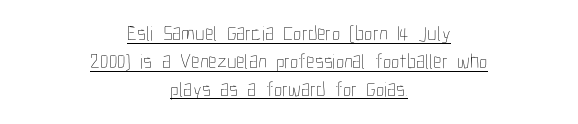
Q: Is the text bold? A: No.
Q: Is the text italic (slanted)? A: No, it is upright.
Q: Is the text underlined? A: Yes.
Q: How is the paragraph aligned? A: Centered.
Q: Is the spacing between letters normal or unusually wide? A: Normal.
Q: Is the spacing between lines tight, normal or loose? A: Normal.
